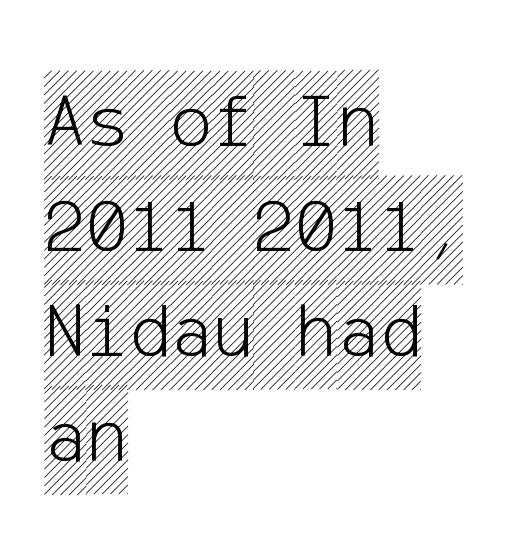
Reading down the block, your eye returns to a fixed left position each line. The string is rendered with underlining switched off. Each word holds together tightly as a unit, with standard inter-letter gaps. Quick note: not italic, upright.
